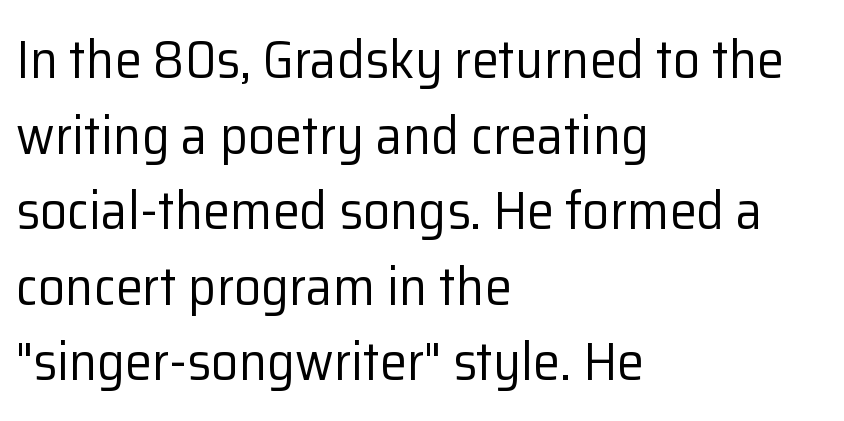
{"serif": "no", "italic": "no", "bold": "no", "weight": "regular", "width": "normal", "stroke_contrast": "low", "x_height": "medium", "monospaced": "no", "underline": "no", "align": "left", "line_spacing": "normal", "line_spacing_ratio": 1.4, "letter_spacing": "normal", "letter_spacing_em": 0.0, "glyph_px": 54}
